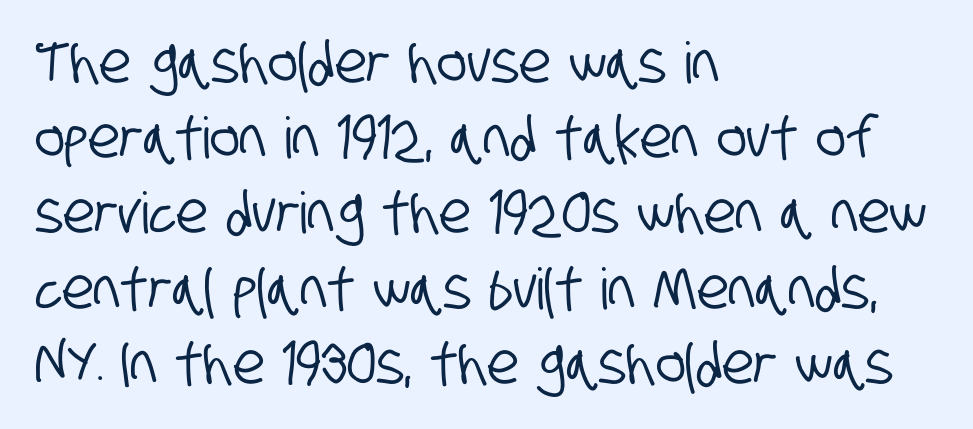
{"serif": "no", "width": "condensed", "stroke_contrast": "low", "x_height": "large", "monospaced": "no", "underline": "no", "align": "left", "line_spacing": "normal", "line_spacing_ratio": 1.32, "letter_spacing": "normal", "letter_spacing_em": 0.0, "glyph_px": 57}
